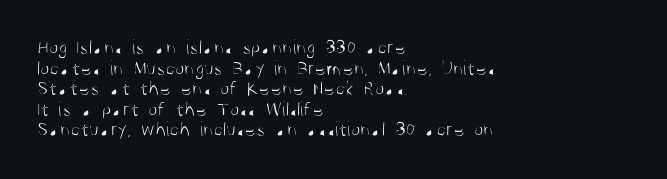
{"italic": "no", "bold": "no", "underline": "no", "align": "left", "line_spacing": "tight", "line_spacing_ratio": 0.98, "letter_spacing": "normal", "letter_spacing_em": 0.0, "glyph_px": 21}
